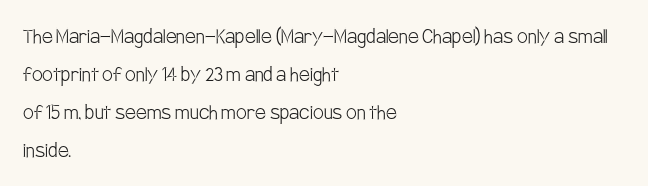
The image shows 24 px text type, upright; set left-aligned, normal line spacing (1.59x), normal letter spacing, not underlined.
